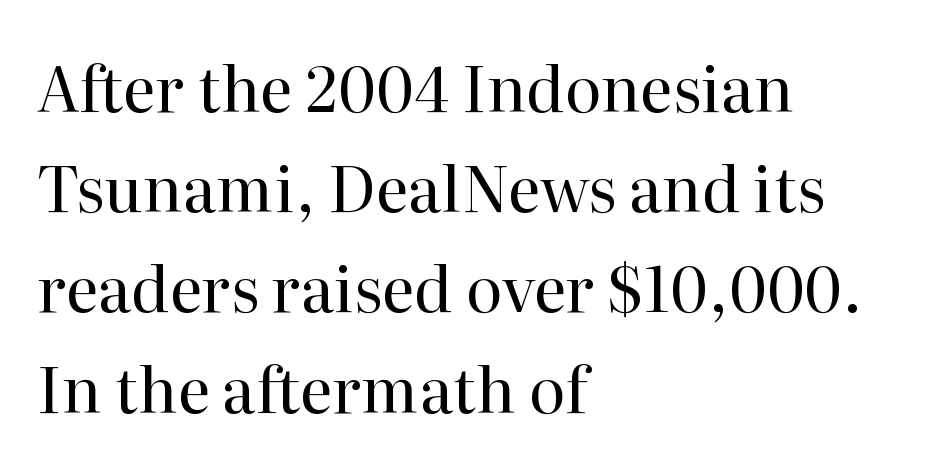
The image shows 63 px regular-weight serif type, upright; set left-aligned, normal line spacing (1.59x), normal letter spacing, not underlined; high stroke contrast and a medium x-height.
